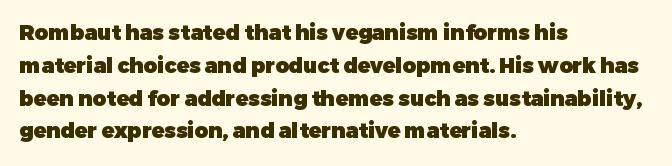
{"italic": "no", "bold": "yes", "underline": "no", "align": "left", "line_spacing": "normal", "line_spacing_ratio": 1.56, "letter_spacing": "normal", "letter_spacing_em": 0.0, "glyph_px": 21}
